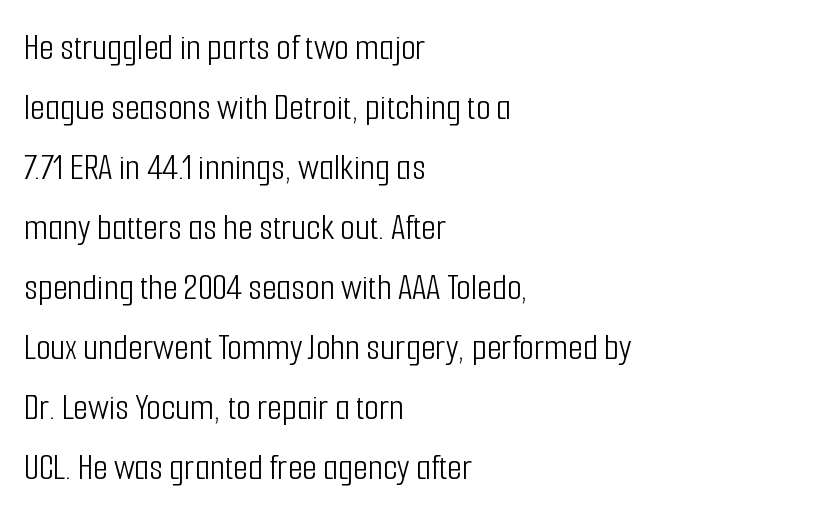
The lines in this sample share a left origin and differ only in where they stop. Compared with typical paragraphs, the rows here are spaced about the same. The rendering uses natural spacing where letterforms have individual widths. Is this a sans? Yes — the strokes have no serifs. Tracking value appears to be zero — textbook default spacing.
